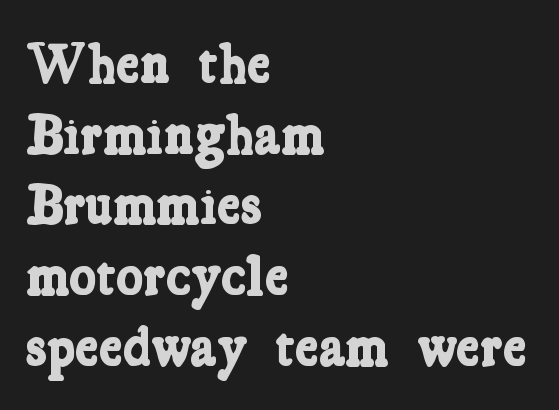
Q: Is the text bold? A: Yes.
Q: Is the typeface a serif or a sans-serif typeface? A: Serif.
Q: Is the text underlined? A: No.
Q: How is the paragraph aligned? A: Left-aligned.
Q: Is the spacing between letters normal or unusually wide? A: Normal.
Q: Width (condensed, normal, or wide)? A: Condensed.
Q: Stroke contrast? A: Low.
Q: x-height? A: Medium.
Q: Monospaced? A: No.
